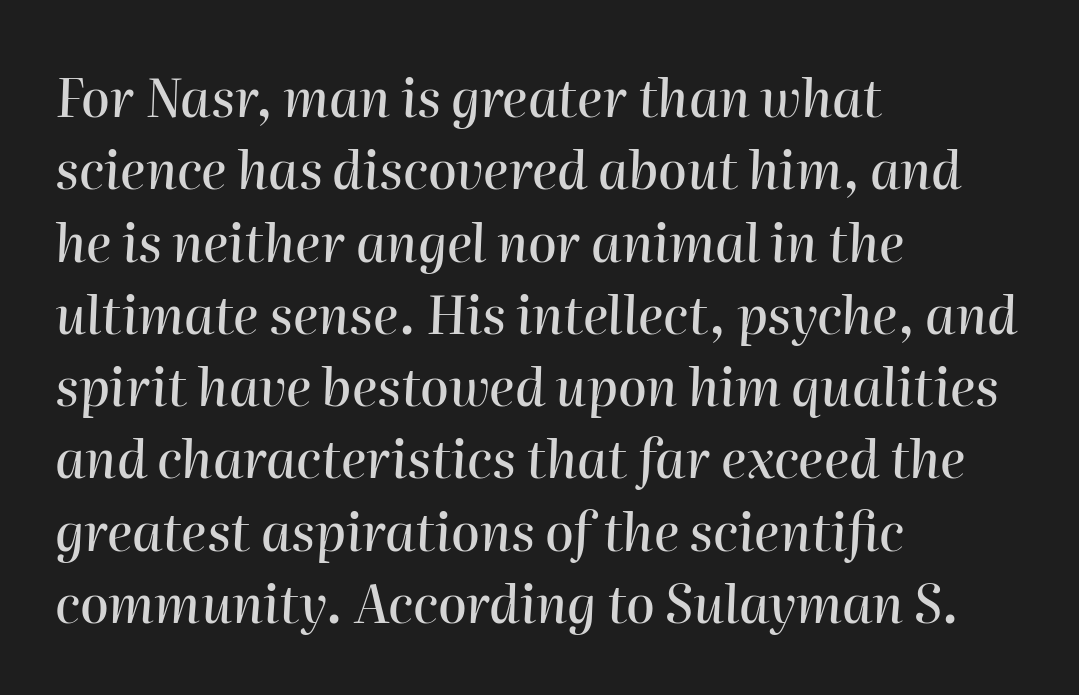
The image shows 52 px text type, italic (leaning right); set left-aligned, normal line spacing (1.39x), normal letter spacing, not underlined; high stroke contrast and a medium x-height.
